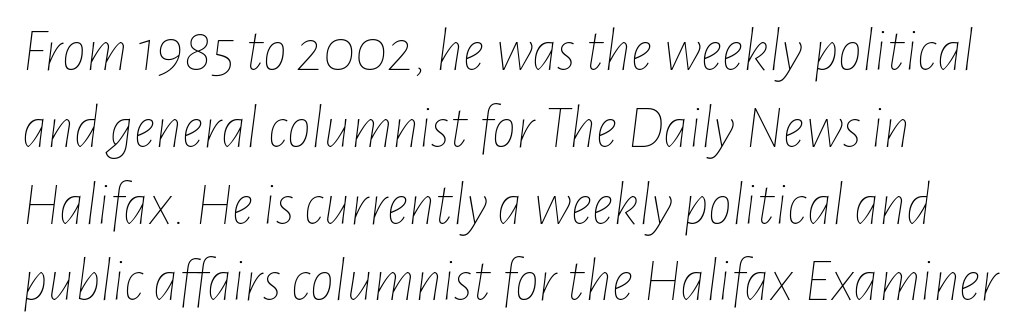
Q: Is the text bold? A: No.
Q: Is the text italic (slanted)? A: Yes, it leans right by about 7 degrees.
Q: Is the text underlined? A: No.
Q: Is the spacing between letters normal or unusually wide? A: Normal.
Q: Is the spacing between lines tight, normal or loose? A: Normal.
Q: Width (condensed, normal, or wide)? A: Condensed.
Q: Stroke contrast? A: Low.
Q: x-height? A: Medium.
Q: Monospaced? A: No.
